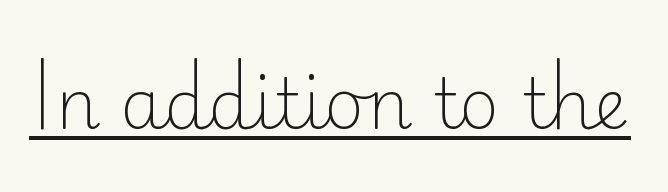
Q: Is the text bold? A: No.
Q: Is the text italic (slanted)? A: No, it is upright.
Q: Is the typeface a serif or a sans-serif typeface? A: Sans-serif.
Q: Is the text underlined? A: Yes.
Q: Is the spacing between letters normal or unusually wide? A: Normal.
Q: Width (condensed, normal, or wide)? A: Normal.
Q: Stroke contrast? A: Low.
Q: x-height? A: Small.
Q: Monospaced? A: No.
